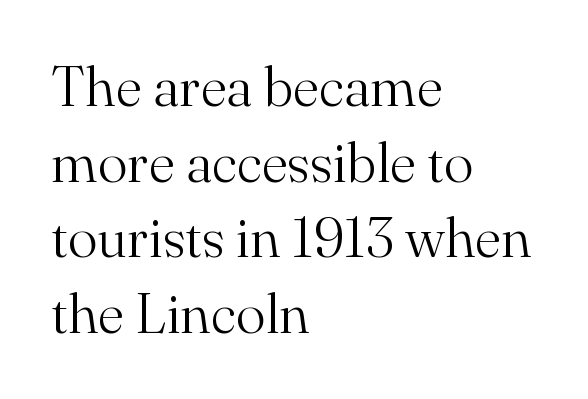
Every stem runs plumb, perpendicular to the baseline. Glance below the letters and you will spot only blank space. The line-height multiplier appears to be the usual default. A typesetter would call this proportional, since set widths differ per character. Does the type have serifs? Yes, each stem ends in a small foot. Line beginnings align vertically; line endings do not.
